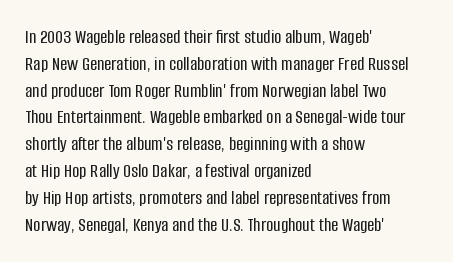
The vertical gap from one line to the next is medium. The letters sit at their default tracking, neither squeezed nor spread. A student would call this left alignment; a typographer would say flush left, rag right. Does the lettering tilt? It doesn't — this is upright.
